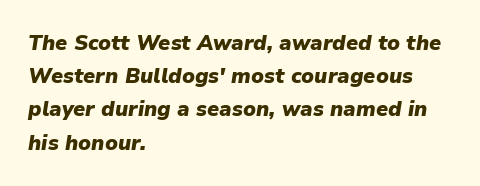
{"italic": "yes", "lean": "right", "slant_degrees": 9, "bold": "yes", "underline": "no", "align": "left", "line_spacing": "normal", "line_spacing_ratio": 1.58, "letter_spacing": "normal", "letter_spacing_em": 0.0, "glyph_px": 21}
